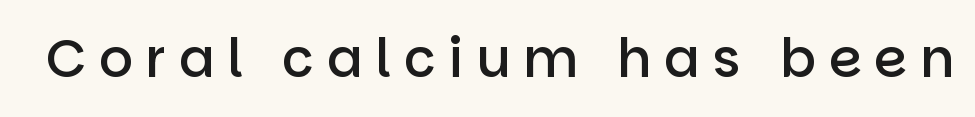
How heavy is the stroke? Medium-heavy — a semibold, shy of bold. Character widths vary here, with narrow letters taking less room than wide ones. The line texture is sparse and dotted thanks to wide tracking. Observe the absence of serifs on each vertical stroke in this sample. Bare-footed words on every line.
